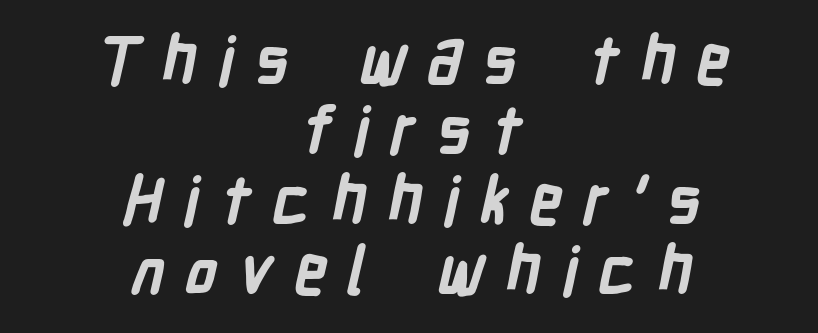
A full-strength bold gives these letters their thick strokes. This rendering features lettering with no underline. The designer dialed line spacing down below the default. This sample has the flowing, uneven cadence of proportional lettering. Is the letter spacing exaggerated? Yes — the characters are pushed far apart.
